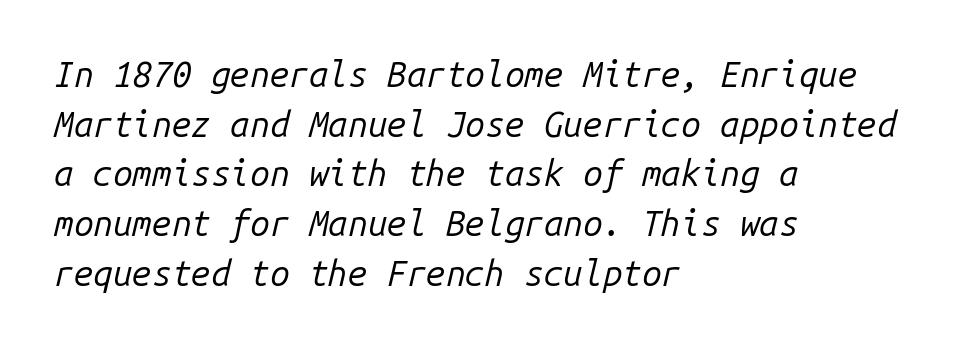
Leftover space on each line is placed entirely after the last word. The face used here has a pronounced slope to its letters. Here the designer chose a console-style face with uniform glyph widths. Check the space under the baseline: it is left empty. Students, observe: this is what conventionally led text looks like.
